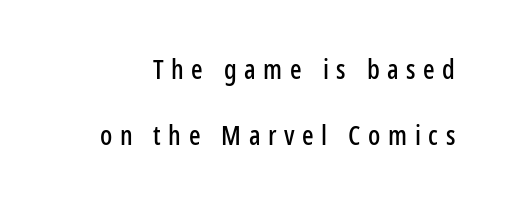
{"italic": "no", "underline": "no", "line_spacing": "loose", "line_spacing_ratio": 2.44, "letter_spacing": "wide", "letter_spacing_em": 0.28, "glyph_px": 27}
